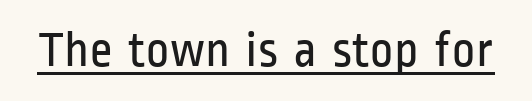
Students, observe the line beneath the letters — that is underlining. Varying glyph widths throughout — classic text-font behaviour. Typographically, this falls in the sans-serif category. Between one letter and the next there's only the usual sliver of space.
